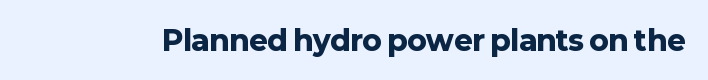
The image shows 28 px heavy sans-serif type, upright; set normal letter spacing, not underlined; low stroke contrast and a medium x-height.
